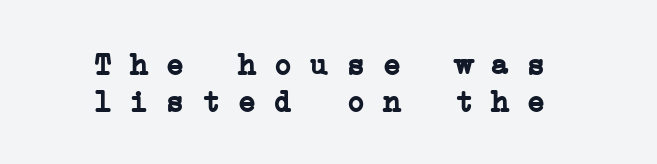
The text was rendered using a seriffed face with decorative stroke endings. Beneath every word, the page is bare. The rendering uses typewriter-style spacing with identical character cells. Line spacing here is normal.
